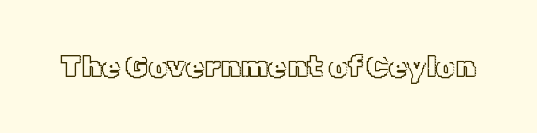
The image shows 30 px text type, upright; set normal letter spacing, not underlined; a medium x-height.
